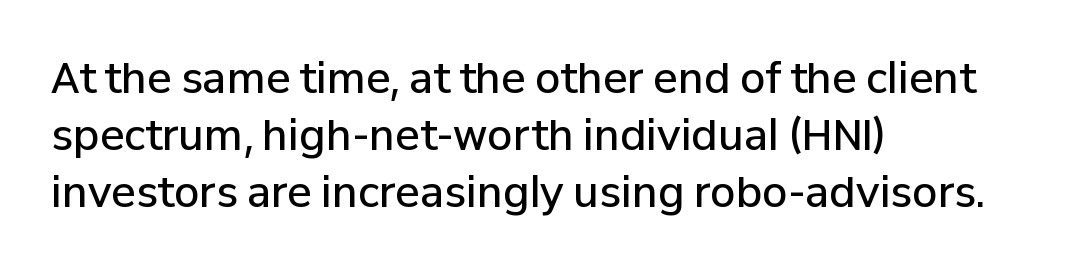
{"serif": "no", "italic": "no", "bold": "semi", "weight": "semibold", "width": "normal", "stroke_contrast": "low", "x_height": "medium", "monospaced": "no", "underline": "no", "align": "left", "line_spacing": "normal", "line_spacing_ratio": 1.39, "letter_spacing": "normal", "letter_spacing_em": 0.0, "glyph_px": 41}
